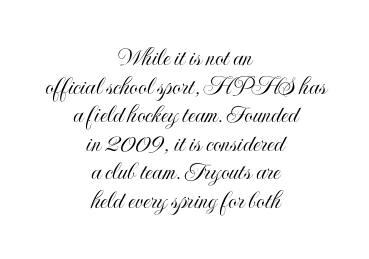
The image shows 27 px text type; set centered, tight line spacing (1.06x), normal letter spacing, not underlined.
